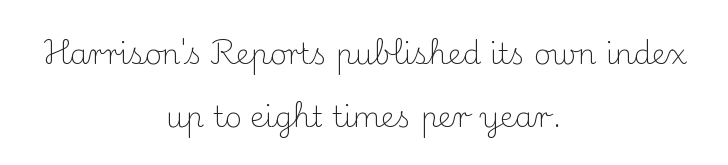
{"serif": "yes", "italic": "no", "bold": "no", "weight": "light", "width": "normal", "stroke_contrast": "medium", "x_height": "small", "monospaced": "no", "underline": "no", "align": "center", "line_spacing": "loose", "line_spacing_ratio": 2.18, "letter_spacing": "normal", "letter_spacing_em": 0.0, "glyph_px": 29}
